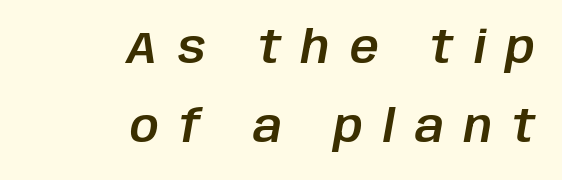
{"italic": "yes", "lean": "right", "slant_degrees": 10, "width": "normal", "stroke_contrast": "low", "x_height": "large", "monospaced": "no", "underline": "no", "align": "right", "line_spacing_ratio": 1.75, "letter_spacing": "wide", "letter_spacing_em": 0.45, "glyph_px": 45}
